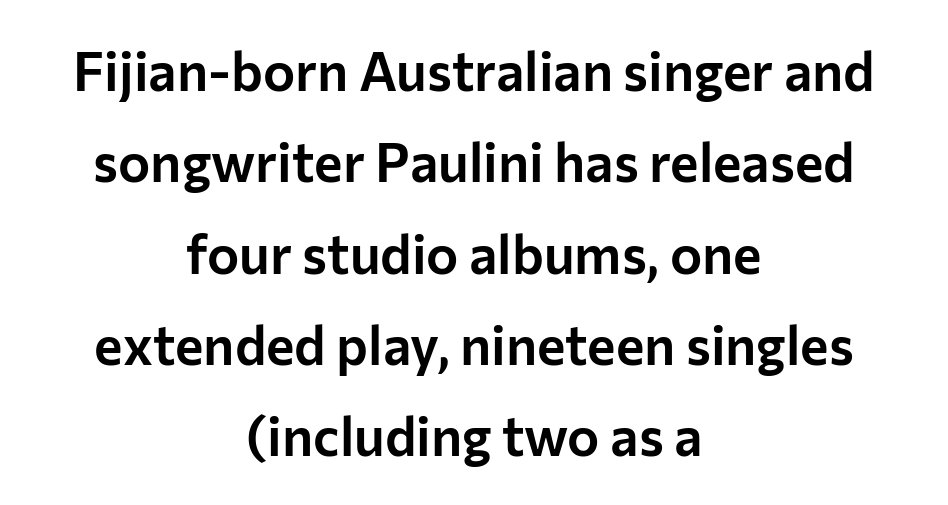
{"serif": "no", "italic": "no", "width": "normal", "stroke_contrast": "low", "x_height": "medium", "monospaced": "no", "underline": "no", "align": "center", "line_spacing": "normal", "line_spacing_ratio": 1.69, "letter_spacing": "normal", "letter_spacing_em": 0.0, "glyph_px": 54}
